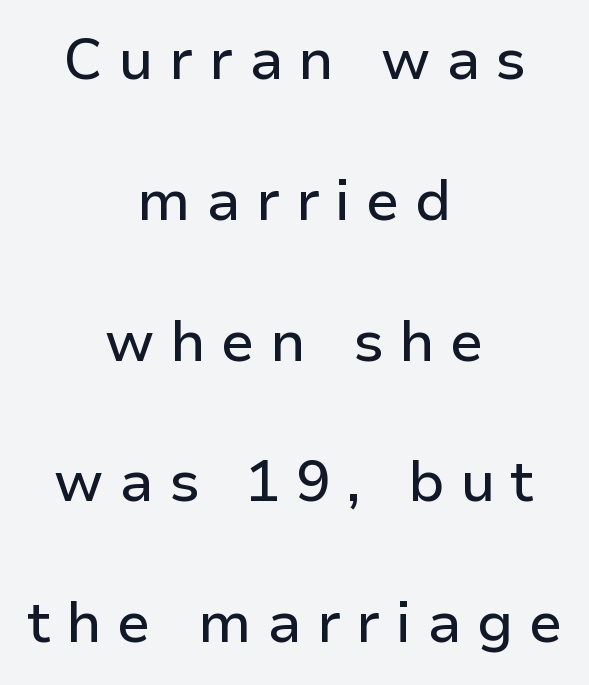
The image shows 57 px sans-serif type, upright; set centered, loose line spacing (2.47x), unusually wide letter spacing (+0.27 em), not underlined; low stroke contrast and a medium x-height.
